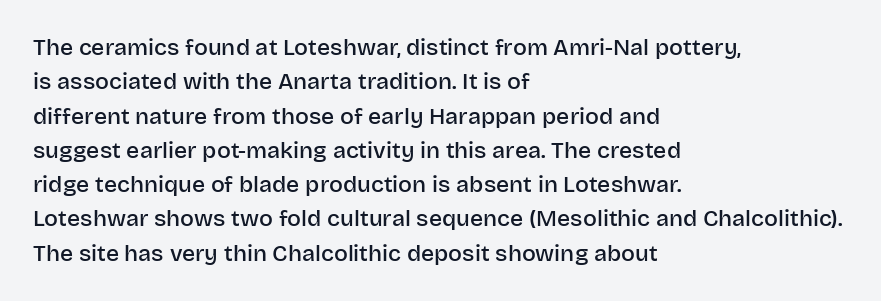
The image shows 23 px text type, upright; set left-aligned, normal line spacing (1.49x), normal letter spacing, not underlined.
